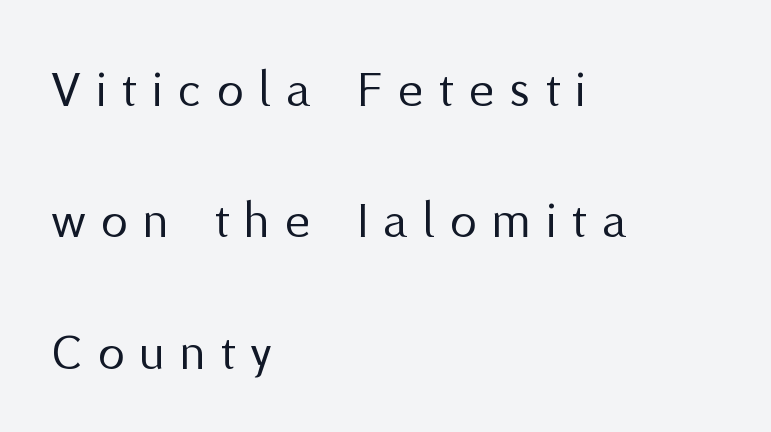
Q: Is the text bold? A: No.
Q: Is the text italic (slanted)? A: No, it is upright.
Q: Is the typeface a serif or a sans-serif typeface? A: Sans-serif.
Q: Is the text underlined? A: No.
Q: How is the paragraph aligned? A: Left-aligned.
Q: Is the spacing between letters normal or unusually wide? A: Unusually wide.
Q: Is the spacing between lines tight, normal or loose? A: Loose.
Q: Width (condensed, normal, or wide)? A: Normal.
Q: Stroke contrast? A: Medium.
Q: x-height? A: Medium.
Q: Monospaced? A: No.
